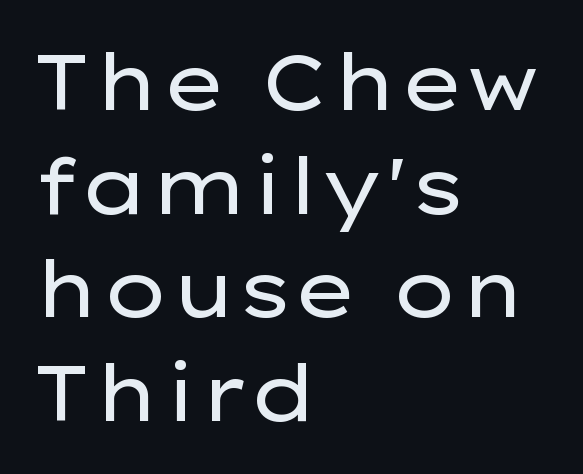
Q: Is the text bold? A: No.
Q: Is the text italic (slanted)? A: No, it is upright.
Q: Is the typeface a serif or a sans-serif typeface? A: Sans-serif.
Q: Is the text underlined? A: No.
Q: How is the paragraph aligned? A: Left-aligned.
Q: Is the spacing between letters normal or unusually wide? A: Normal.
Q: Is the spacing between lines tight, normal or loose? A: Normal.
Q: Width (condensed, normal, or wide)? A: Wide.
Q: Stroke contrast? A: Low.
Q: x-height? A: Medium.
Q: Monospaced? A: No.
